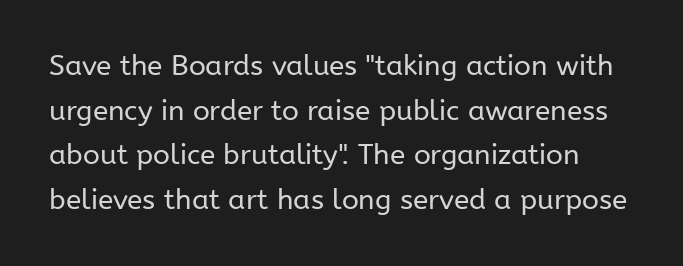
The image shows 28 px regular-weight sans-serif type, upright; set normal line spacing (1.59x), normal letter spacing, not underlined; low stroke contrast and a medium x-height.
